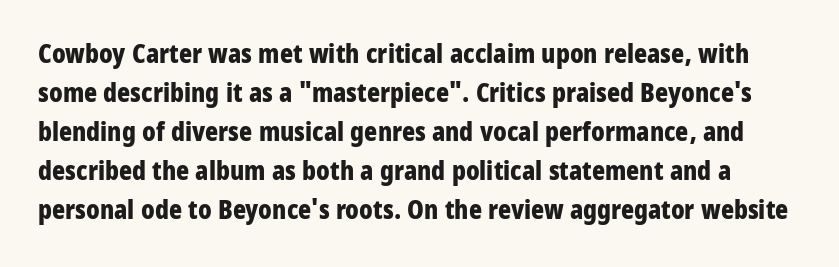
The image shows 25 px bold type, upright; set normal line spacing (1.56x), normal letter spacing, not underlined.
